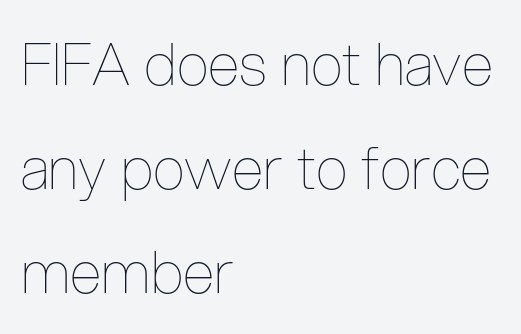
Q: Is the text bold? A: No.
Q: Is the text italic (slanted)? A: No, it is upright.
Q: Is the text underlined? A: No.
Q: How is the paragraph aligned? A: Left-aligned.
Q: Is the spacing between letters normal or unusually wide? A: Normal.
Q: Width (condensed, normal, or wide)? A: Condensed.
Q: Stroke contrast? A: Low.
Q: x-height? A: Medium.
Q: Monospaced? A: No.
